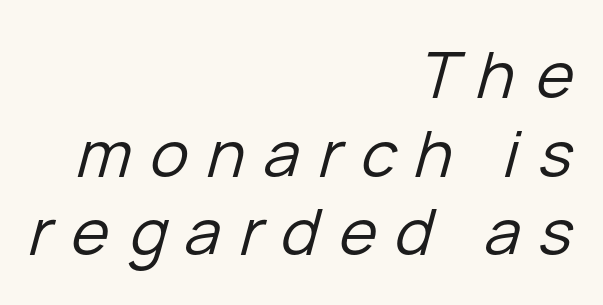
Stems here are at most as thick as an everyday book face. Each letter keeps its own natural width here, so spacing adapts to shape. The rendering applies a slant to the glyphs. Nobody drew a line under any word here. Letter spacing: wide.
